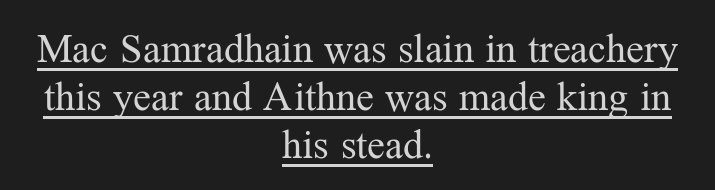
The image shows 40 px regular-weight serif type, upright; set centered, line spacing 1.2x, normal letter spacing, underlined; medium stroke contrast and a medium x-height.
